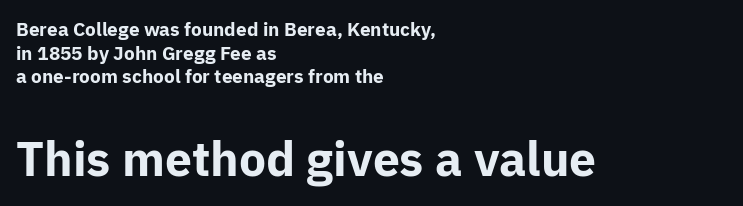
Tracking here is standard; glyphs follow each other at the usual distance. Weight: bold. Letters rest on an invisible, unmarked baseline. Each letter keeps its own natural width here, so spacing adapts to shape. Notice how the passage keeps a crisp vertical edge on the left only. The designer left line spacing at the default.
